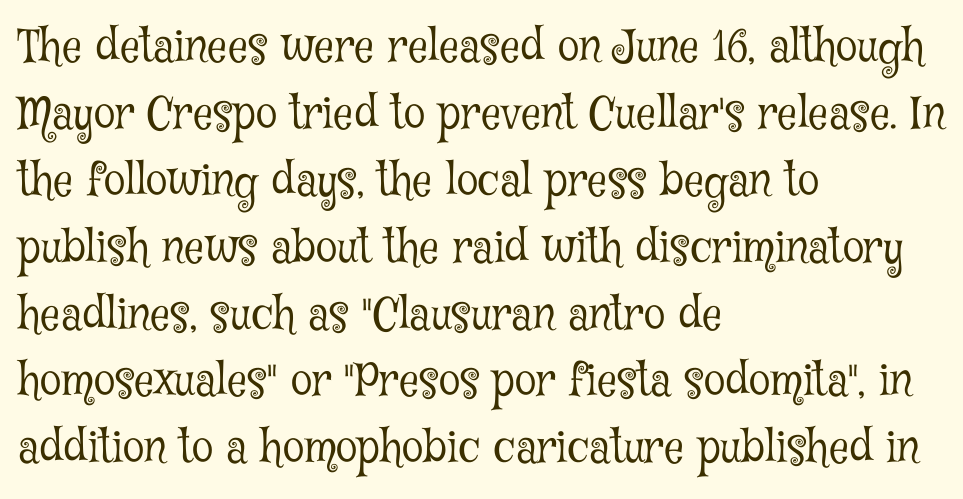
{"serif": "yes", "italic": "no", "bold": "no", "weight": "light", "width": "condensed", "stroke_contrast": "low", "x_height": "medium", "monospaced": "no", "underline": "no", "align": "left", "line_spacing": "normal", "line_spacing_ratio": 1.52, "letter_spacing": "normal", "letter_spacing_em": 0.0, "glyph_px": 44}
